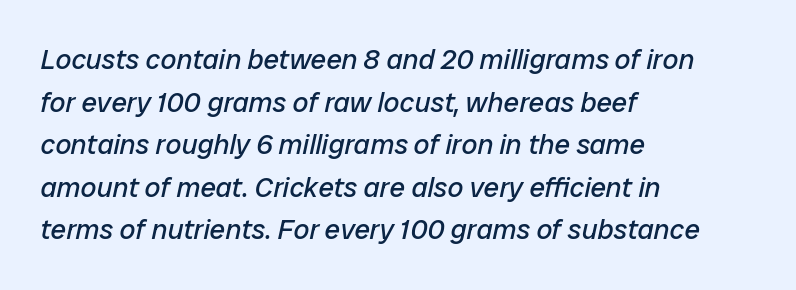
Q: Is the text bold? A: No.
Q: Is the text italic (slanted)? A: Yes, it leans right by about 12 degrees.
Q: Is the text underlined? A: No.
Q: How is the paragraph aligned? A: Left-aligned.
Q: Is the spacing between letters normal or unusually wide? A: Normal.
Q: Is the spacing between lines tight, normal or loose? A: Normal.
Q: Width (condensed, normal, or wide)? A: Normal.
Q: Stroke contrast? A: Low.
Q: x-height? A: Medium.
Q: Monospaced? A: No.
